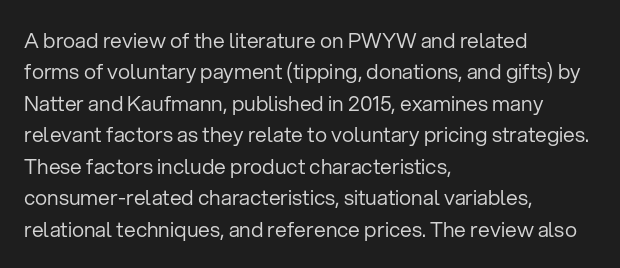
Q: Is the text bold? A: No.
Q: Is the text italic (slanted)? A: No, it is upright.
Q: Is the text underlined? A: No.
Q: How is the paragraph aligned? A: Left-aligned.
Q: Is the spacing between letters normal or unusually wide? A: Normal.
Q: Is the spacing between lines tight, normal or loose? A: Normal.
